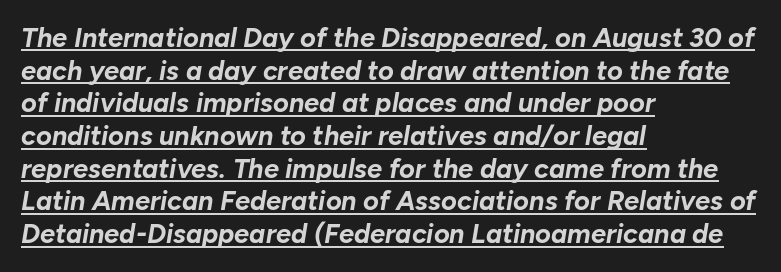
The image shows 27 px bold type, italic (leaning right); set left-aligned, line spacing 1.21x, normal letter spacing, underlined.
